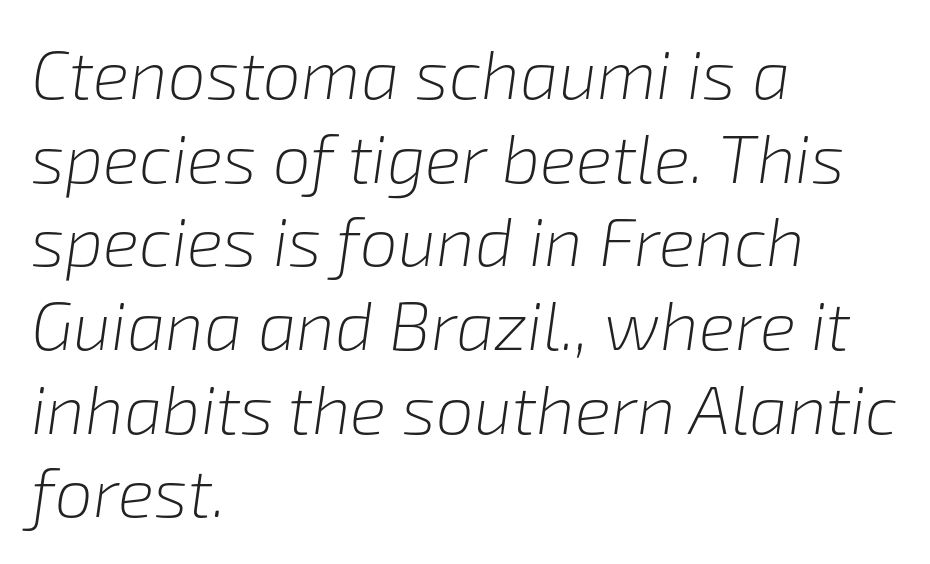
The image shows 68 px light type, italic (leaning right); set left-aligned, line spacing 1.23x, normal letter spacing, not underlined; low stroke contrast and a medium x-height.
